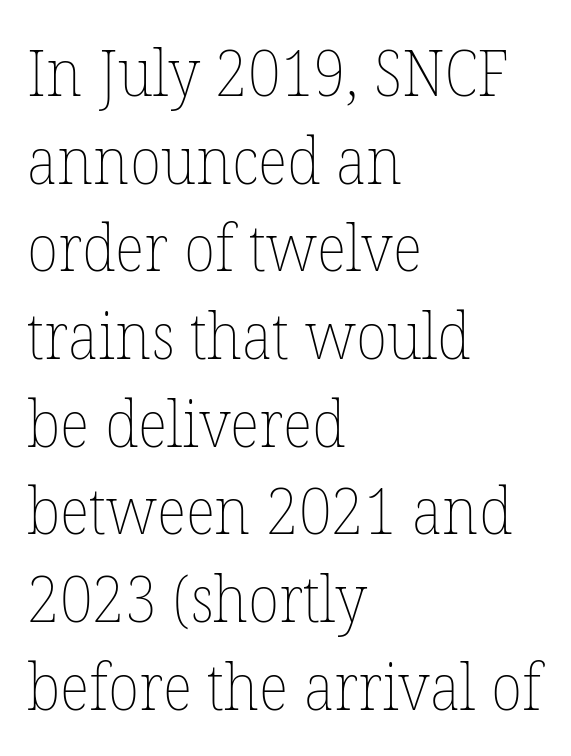
Q: Is the text bold? A: No.
Q: Is the text italic (slanted)? A: No, it is upright.
Q: Is the text underlined? A: No.
Q: How is the paragraph aligned? A: Left-aligned.
Q: Is the spacing between letters normal or unusually wide? A: Normal.
Q: Is the spacing between lines tight, normal or loose? A: Normal.
Q: Width (condensed, normal, or wide)? A: Normal.
Q: Stroke contrast? A: Low.
Q: x-height? A: Medium.
Q: Monospaced? A: No.
